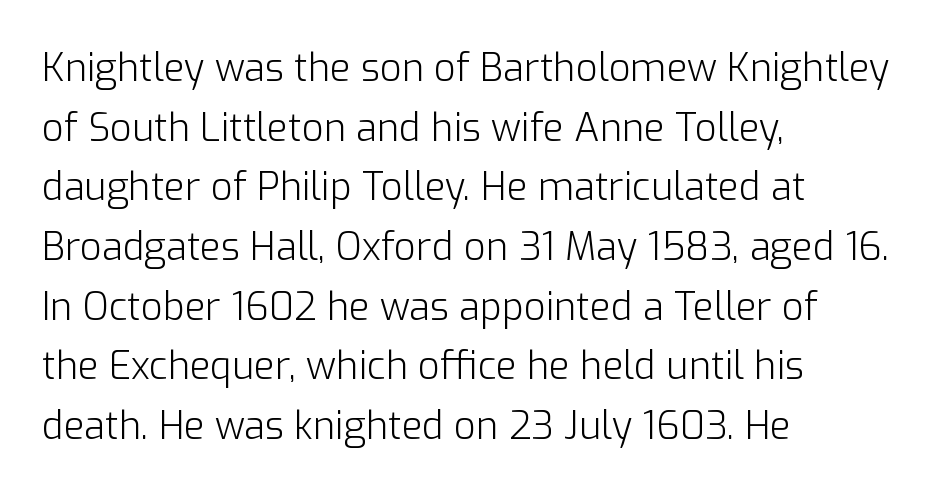
{"serif": "no", "italic": "no", "bold": "no", "weight": "light", "width": "normal", "stroke_contrast": "low", "x_height": "medium", "monospaced": "no", "underline": "no", "align": "left", "line_spacing": "normal", "line_spacing_ratio": 1.57, "letter_spacing": "normal", "letter_spacing_em": 0.0, "glyph_px": 38}
